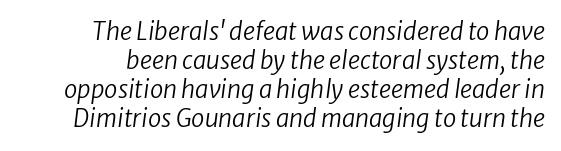
The image shows 24 px text type, italic (leaning right); set line spacing 1.21x, normal letter spacing, not underlined.
